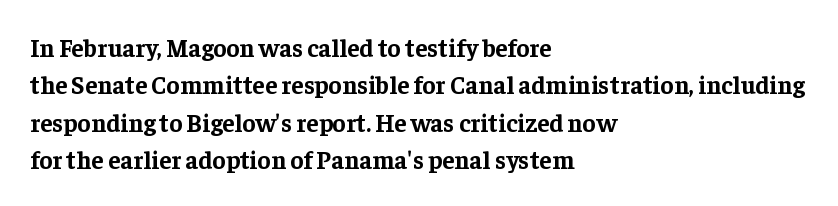
{"italic": "no", "bold": "yes", "underline": "no", "align": "left", "line_spacing": "normal", "line_spacing_ratio": 1.5, "letter_spacing": "normal", "letter_spacing_em": 0.0, "glyph_px": 25}
